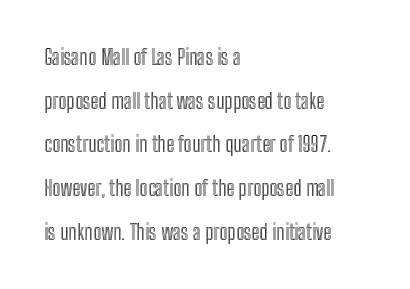
Q: Is the text italic (slanted)? A: No, it is upright.
Q: Is the text underlined? A: No.
Q: How is the paragraph aligned? A: Left-aligned.
Q: Is the spacing between letters normal or unusually wide? A: Normal.
Q: Is the spacing between lines tight, normal or loose? A: Loose.
